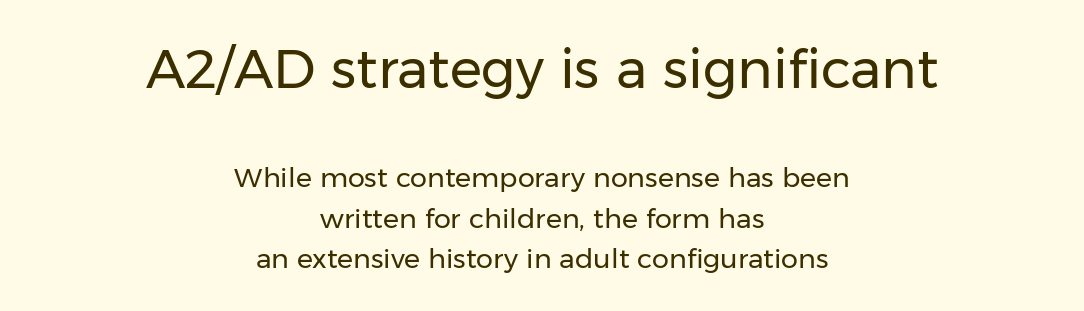
The image shows 54 px regular-weight sans-serif type, upright; set centered, normal line spacing (1.51x), normal letter spacing, not underlined; the first (top) block is 2.0x larger; low stroke contrast and a medium x-height.
